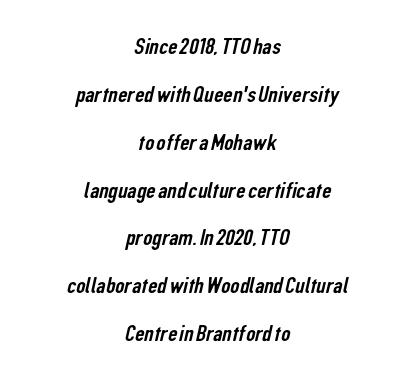
The rendering uses a large line-height, opening up the rows. Is the block centered? Yes — each line is placed symmetrically about the middle. The words here are not underlined. In terms of letterspacing, this is plain default setting.
